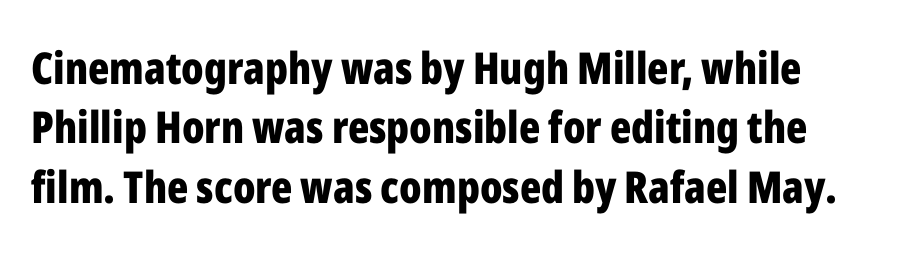
{"serif": "no", "italic": "no", "bold": "yes", "weight": "bold", "width": "condensed", "stroke_contrast": "low", "x_height": "medium", "monospaced": "no", "underline": "no", "align": "left", "line_spacing": "normal", "line_spacing_ratio": 1.35, "letter_spacing": "normal", "letter_spacing_em": 0.0, "glyph_px": 44}
